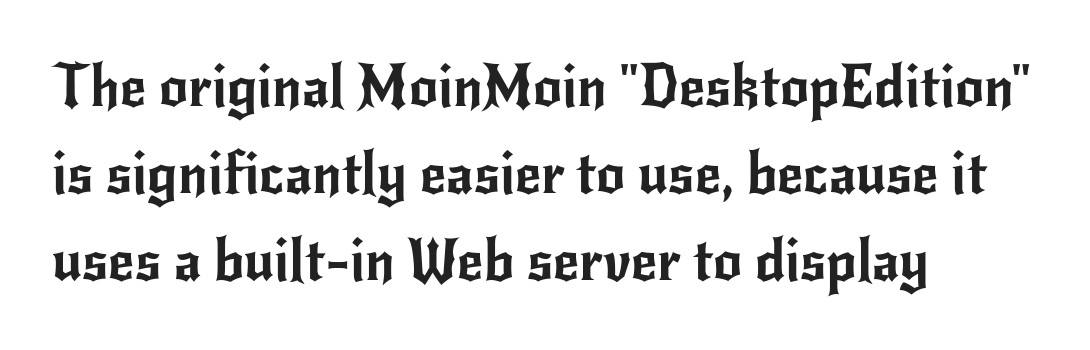
{"serif": "no", "italic": "no", "width": "normal", "stroke_contrast": "low", "x_height": "small", "monospaced": "no", "underline": "no", "align": "left", "line_spacing": "normal", "line_spacing_ratio": 1.53, "letter_spacing": "normal", "letter_spacing_em": 0.0, "glyph_px": 57}
